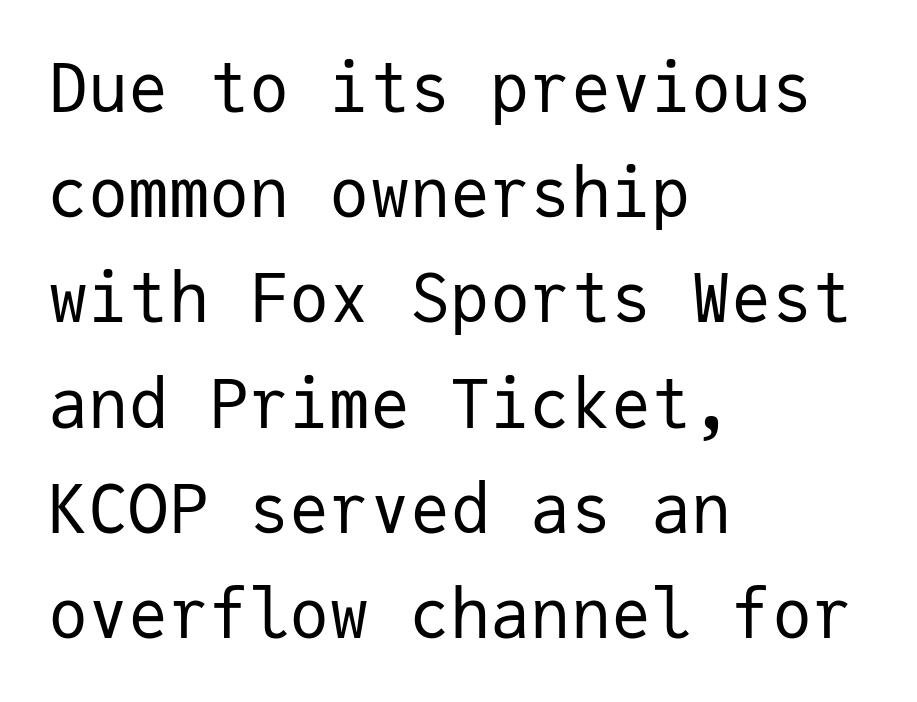
Q: Is the text bold? A: No.
Q: Is the text italic (slanted)? A: No, it is upright.
Q: Is the typeface a serif or a sans-serif typeface? A: Sans-serif.
Q: Is the text underlined? A: No.
Q: How is the paragraph aligned? A: Left-aligned.
Q: Is the spacing between letters normal or unusually wide? A: Normal.
Q: Is the spacing between lines tight, normal or loose? A: Normal.
Q: Width (condensed, normal, or wide)? A: Normal.
Q: Stroke contrast? A: Low.
Q: x-height? A: Medium.
Q: Monospaced? A: Yes.
